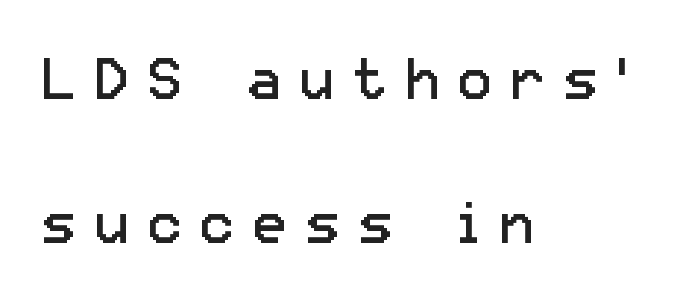
You could not count columns in this text — the font is proportionally spaced. The space beneath each line is pristine and unruled. Stroke mass is kept to a normal reading level or below. Style check: upright. The designer dialed line spacing up above the default.
